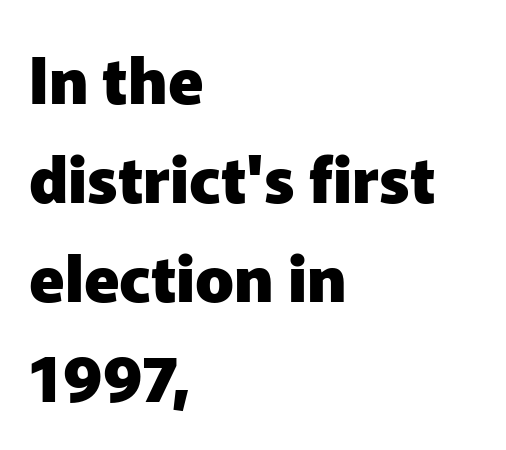
Q: Is the text bold? A: Yes.
Q: Is the text italic (slanted)? A: No, it is upright.
Q: Is the typeface a serif or a sans-serif typeface? A: Sans-serif.
Q: Is the text underlined? A: No.
Q: How is the paragraph aligned? A: Left-aligned.
Q: Is the spacing between letters normal or unusually wide? A: Normal.
Q: Is the spacing between lines tight, normal or loose? A: Normal.
Q: Width (condensed, normal, or wide)? A: Normal.
Q: Stroke contrast? A: Low.
Q: x-height? A: Medium.
Q: Monospaced? A: No.
